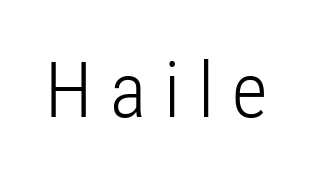
A roman cut, with each character standing at attention. Compared with a typical body face, this is equally light or lighter still. A typesetter would call this proportional, since set widths differ per character. A bare baseline throughout the passage. A typesetter would call this heavily tracked-out type. In terms of letterform style, serifs are entirely absent.
